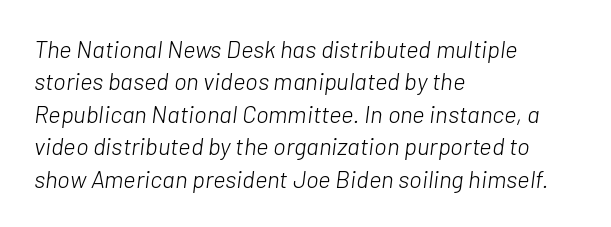
The image shows 24 px text type, italic (leaning right); set left-aligned, normal line spacing (1.35x), normal letter spacing, not underlined.
